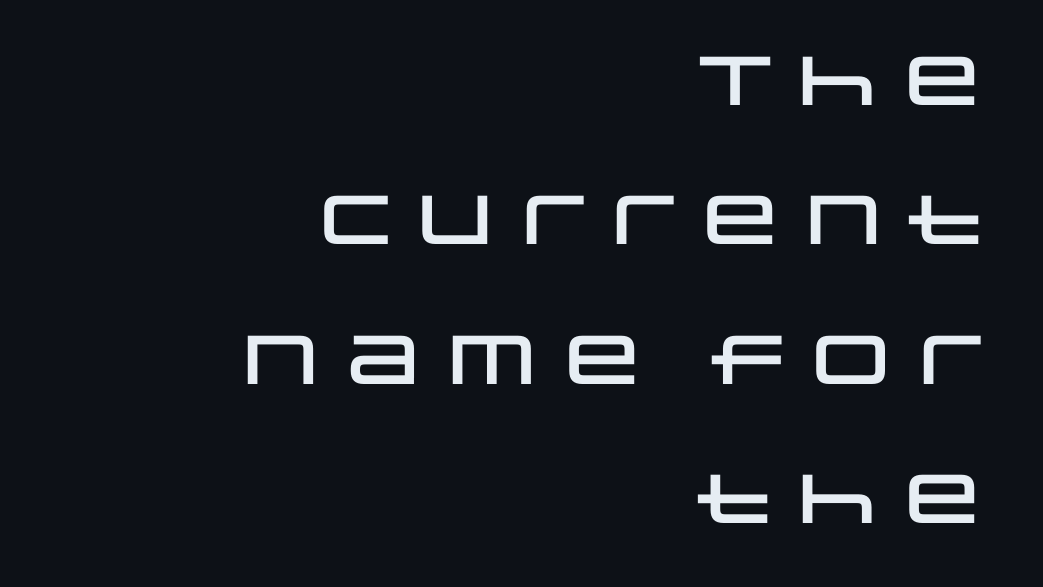
The image shows 69 px wide sans-serif type, upright; set right-aligned, loose line spacing (2.02x), normal letter spacing, not underlined; low stroke contrast and a large x-height.
